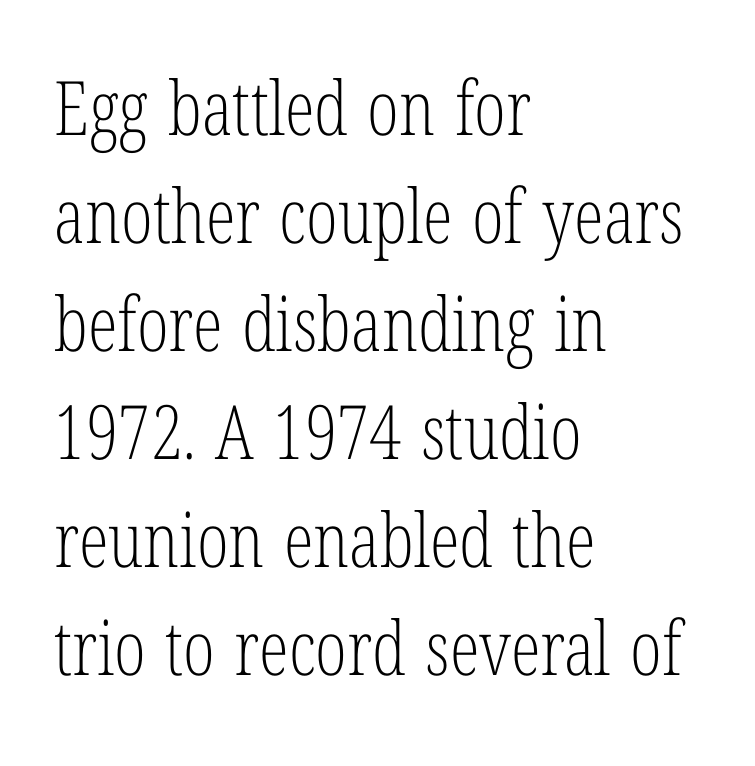
Q: Is the text bold? A: No.
Q: Is the text italic (slanted)? A: No, it is upright.
Q: Is the typeface a serif or a sans-serif typeface? A: Serif.
Q: Is the text underlined? A: No.
Q: How is the paragraph aligned? A: Left-aligned.
Q: Is the spacing between letters normal or unusually wide? A: Normal.
Q: Is the spacing between lines tight, normal or loose? A: Normal.
Q: Width (condensed, normal, or wide)? A: Condensed.
Q: Stroke contrast? A: Low.
Q: x-height? A: Medium.
Q: Monospaced? A: No.
